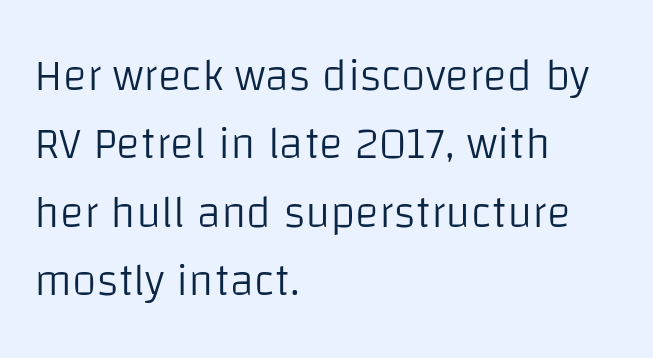
The face used here is a sans, in the tradition of grotesques and geometrics. Tracking here is standard; glyphs follow each other at the usual distance. The gap between lines stays unmarked. The lines are quadded left. Is this a fixed-width face? No — the glyphs have proportional, varying widths.
